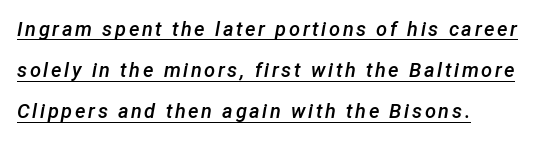
{"italic": "yes", "lean": "right", "slant_degrees": 12, "bold": "semi", "underline": "yes", "align": "left", "line_spacing": "loose", "line_spacing_ratio": 2.06, "glyph_px": 20}
